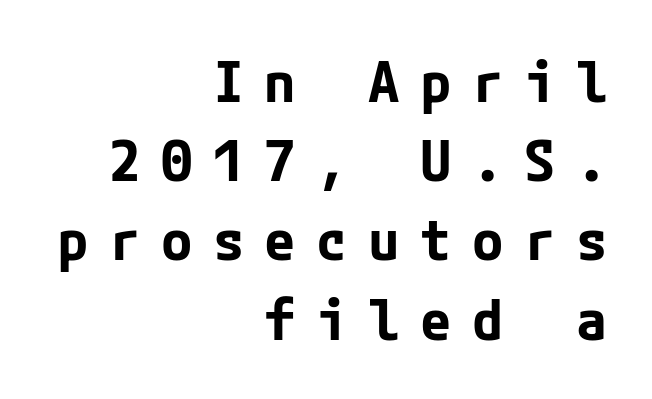
The image shows 57 px bold sans-serif type, upright; set right-aligned, normal line spacing (1.39x), unusually wide letter spacing (+0.36 em), not underlined; low stroke contrast and a medium x-height.
